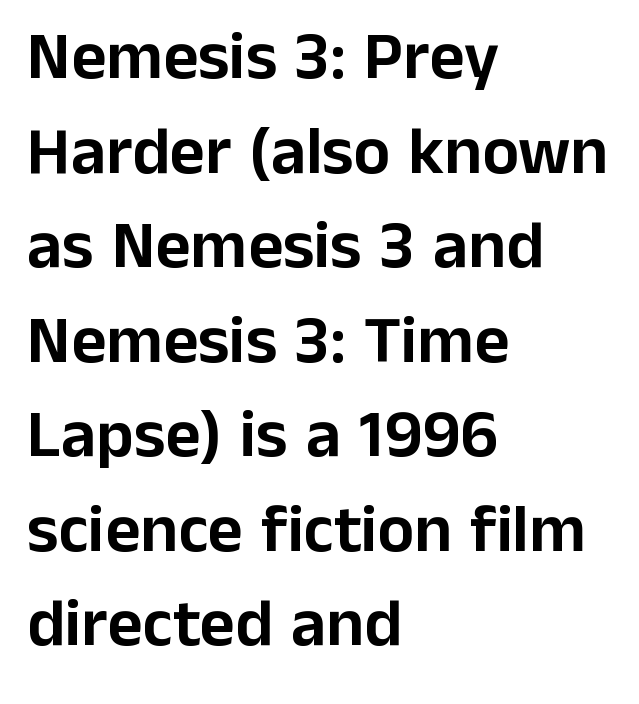
The image shows 68 px sans-serif type, upright; set left-aligned, normal line spacing (1.39x), normal letter spacing, not underlined; low stroke contrast and a medium x-height.
